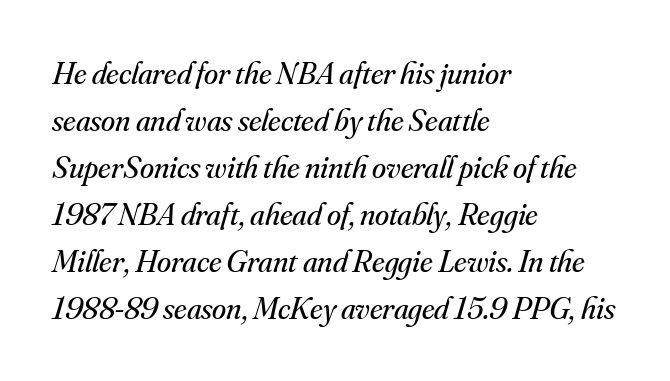
Typeset ragged right — the left edge is the straight one. Character widths vary here, with narrow letters taking less room than wide ones. No extra ink here — the face is not bold. Descender tails drop into unmarked territory. Emphasis-style slanted type is in use.
